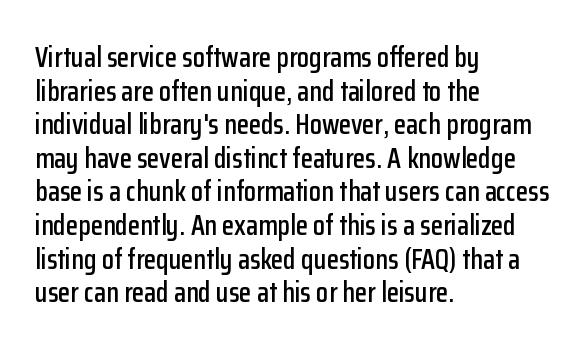
Lines of text with bare space underneath. Typographically, this falls in the sans-serif category. Horizontal alignment here is leftward, the default for most running prose. If you drew a line through each stem, it would be perfectly vertical. Spacing between characters is what you'd get straight out of the box. Character widths vary here, with narrow letters taking less room than wide ones.
